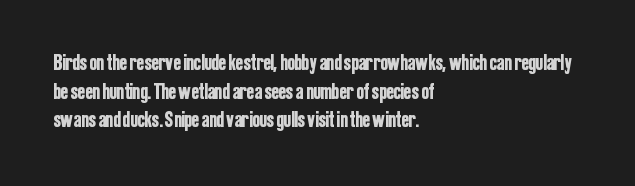
A normal amount of white space separates one row of letters from the next. Unmarked baselines from the first word to the last. These lines were composed using upright roman letters. Compared with typical body copy, the letter spacing here is the same. Line beginnings align vertically; line endings do not.
